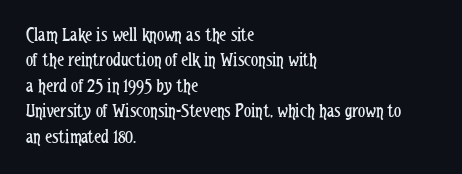
Q: Is the text bold? A: No.
Q: Is the text italic (slanted)? A: No, it is upright.
Q: Is the text underlined? A: No.
Q: How is the paragraph aligned? A: Left-aligned.
Q: Is the spacing between letters normal or unusually wide? A: Normal.
Q: Is the spacing between lines tight, normal or loose? A: Normal.
